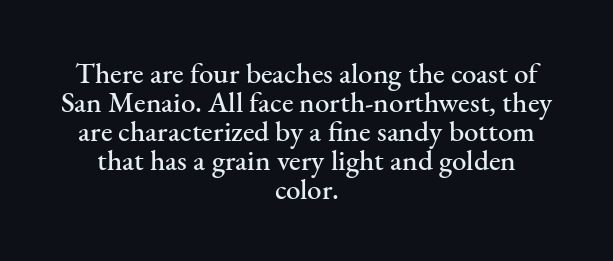
The image shows 29 px serif type, upright; set centered, tight line spacing (1.0x), normal letter spacing, not underlined; medium stroke contrast and a small x-height.
